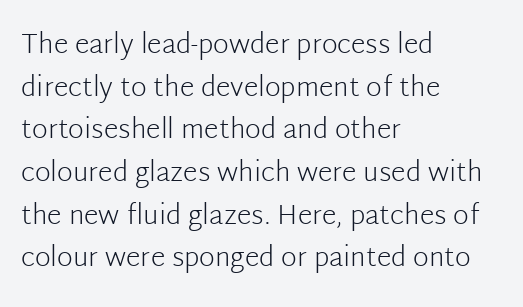
Q: Is the text bold? A: No.
Q: Is the text italic (slanted)? A: No, it is upright.
Q: Is the text underlined? A: No.
Q: How is the paragraph aligned? A: Left-aligned.
Q: Is the spacing between letters normal or unusually wide? A: Normal.
Q: Is the spacing between lines tight, normal or loose? A: Normal.
